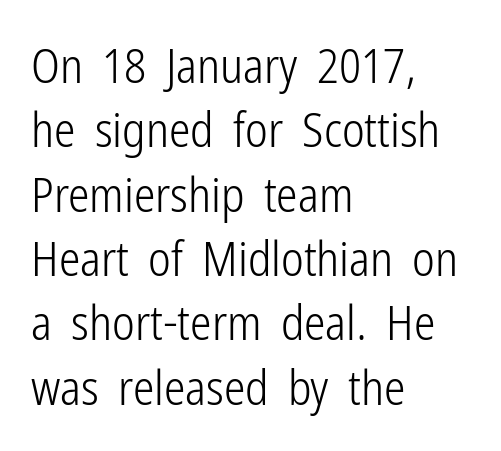
Q: Is the text bold? A: No.
Q: Is the text italic (slanted)? A: No, it is upright.
Q: Is the typeface a serif or a sans-serif typeface? A: Sans-serif.
Q: Is the text underlined? A: No.
Q: How is the paragraph aligned? A: Left-aligned.
Q: Is the spacing between letters normal or unusually wide? A: Normal.
Q: Is the spacing between lines tight, normal or loose? A: Normal.
Q: Width (condensed, normal, or wide)? A: Condensed.
Q: Stroke contrast? A: Low.
Q: x-height? A: Medium.
Q: Monospaced? A: No.
